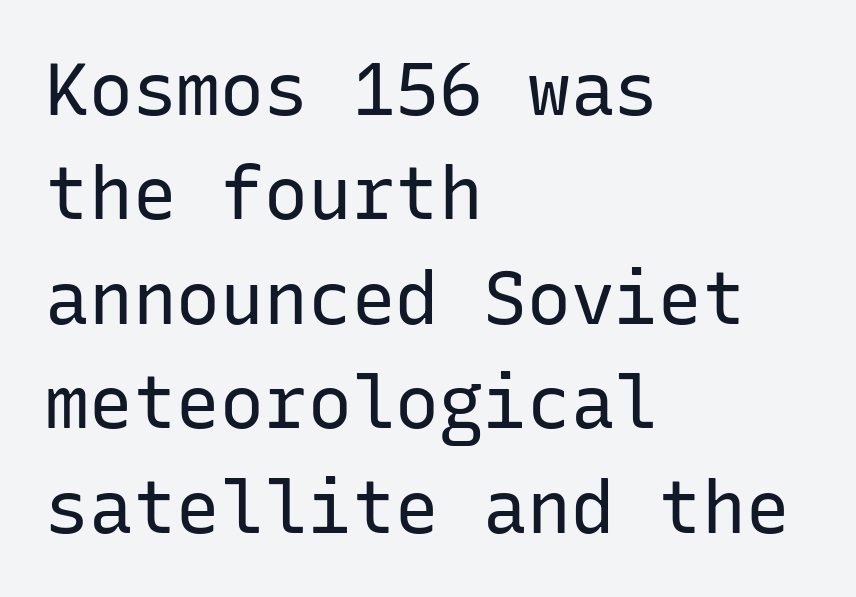
{"serif": "no", "italic": "no", "bold": "no", "weight": "regular", "width": "normal", "stroke_contrast": "low", "x_height": "medium", "monospaced": "yes", "underline": "no", "align": "left", "line_spacing": "normal", "line_spacing_ratio": 1.43, "letter_spacing": "normal", "letter_spacing_em": 0.0, "glyph_px": 73}
